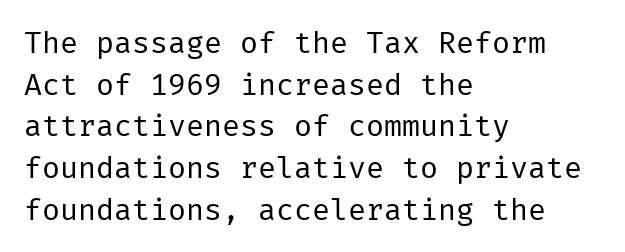
The image shows 30 px regular-weight sans-serif type, upright; set left-aligned, normal line spacing (1.39x), normal letter spacing, not underlined; low stroke contrast and a medium x-height.
